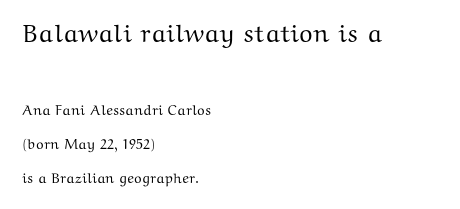
The type is set solid horizontally, with unmodified tracking. The more generous point size was reserved for the upper chunk. The baseline area is clear. The letters stand upright; this is a roman face.
